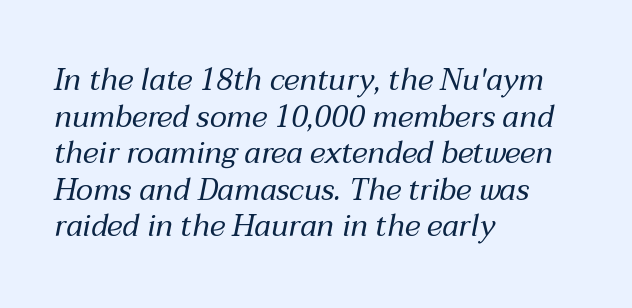
Each line starts at the same left margin while the right side varies. This sample uses plain, unmodified letter spacing. Observe the lean: these are italic letterforms. Proportional: the letters do not fall into vertical columns. The specimen omits any rule beneath the text block's lines. The face looks like a standard text weight, possibly lighter.
